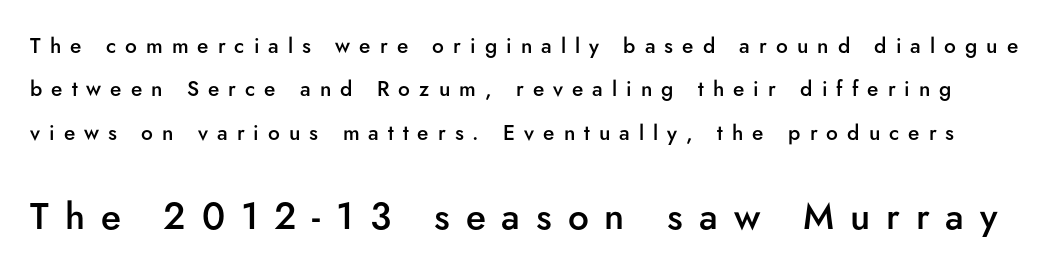
{"serif": "no", "italic": "no", "bold": "semi", "weight": "semibold", "width": "normal", "stroke_contrast": "low", "x_height": "small", "monospaced": "no", "underline": "no", "line_spacing": "loose", "line_spacing_ratio": 2.06, "letter_spacing": "wide", "letter_spacing_em": 0.43, "larger_block": "second", "size_ratio": 1.76, "glyph_px": 37}
